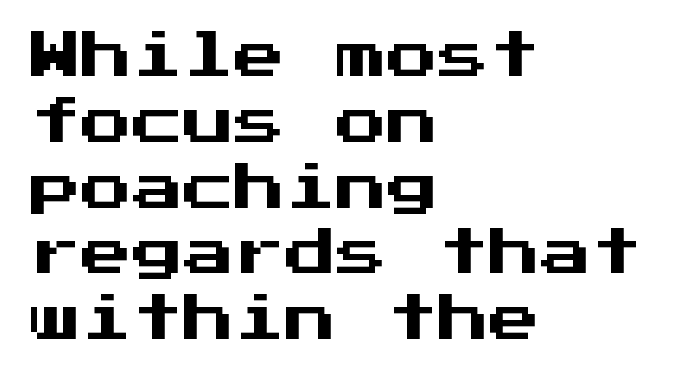
Q: Is the text italic (slanted)? A: No, it is upright.
Q: Is the typeface a serif or a sans-serif typeface? A: Sans-serif.
Q: Is the text underlined? A: No.
Q: How is the paragraph aligned? A: Left-aligned.
Q: Is the spacing between letters normal or unusually wide? A: Normal.
Q: Is the spacing between lines tight, normal or loose? A: Normal.
Q: Width (condensed, normal, or wide)? A: Normal.
Q: Stroke contrast? A: Medium.
Q: x-height? A: Medium.
Q: Monospaced? A: Yes.
